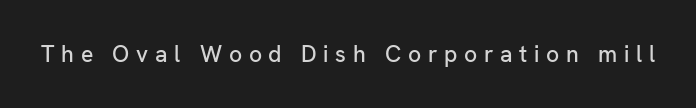
Q: Is the text italic (slanted)? A: No, it is upright.
Q: Is the text underlined? A: No.
Q: Is the spacing between letters normal or unusually wide? A: Unusually wide.
